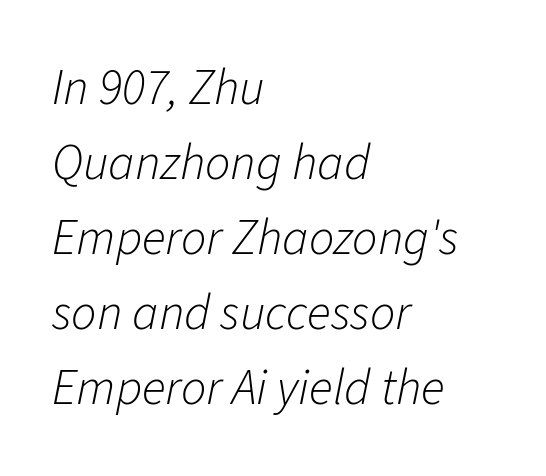
Each new line begins a customary step beneath the previous one. The baseline area is clear. Quick note: italic. The type is set solid horizontally, with unmodified tracking. Character widths vary here, with narrow letters taking less room than wide ones. Horizontally, the lines are justified to the leading edge only.
